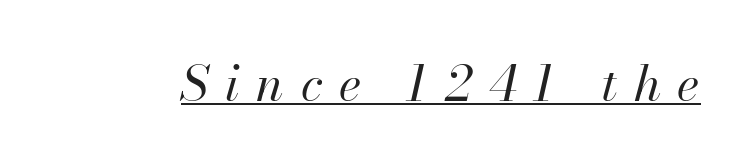
Q: Is the text bold? A: No.
Q: Is the text italic (slanted)? A: Yes, it leans right by about 13 degrees.
Q: Is the text underlined? A: Yes.
Q: Is the spacing between letters normal or unusually wide? A: Unusually wide.
Q: Width (condensed, normal, or wide)? A: Normal.
Q: Stroke contrast? A: High.
Q: x-height? A: Small.
Q: Monospaced? A: No.
